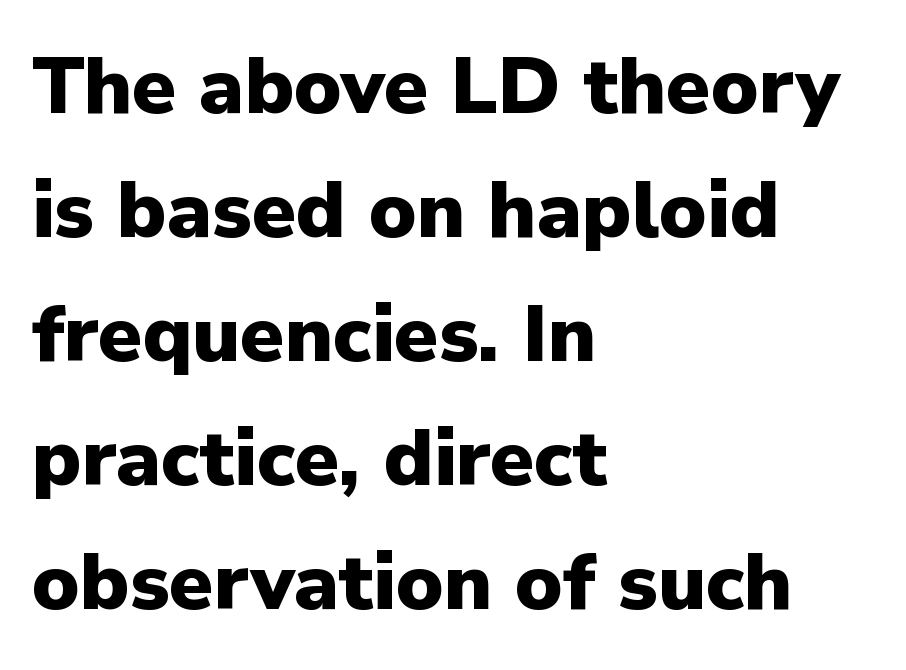
{"serif": "no", "italic": "no", "bold": "yes", "weight": "heavy", "width": "normal", "stroke_contrast": "low", "x_height": "medium", "monospaced": "no", "underline": "no", "align": "left", "line_spacing": "normal", "line_spacing_ratio": 1.55, "letter_spacing": "normal", "letter_spacing_em": 0.0, "glyph_px": 80}
